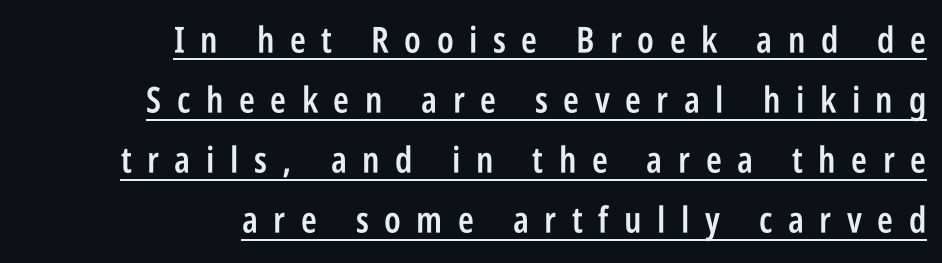
{"serif": "no", "italic": "no", "bold": "semi", "weight": "semibold", "width": "condensed", "stroke_contrast": "low", "x_height": "large", "monospaced": "no", "underline": "yes", "align": "right", "line_spacing": "normal", "line_spacing_ratio": 1.67, "letter_spacing": "wide", "letter_spacing_em": 0.43, "glyph_px": 36}
